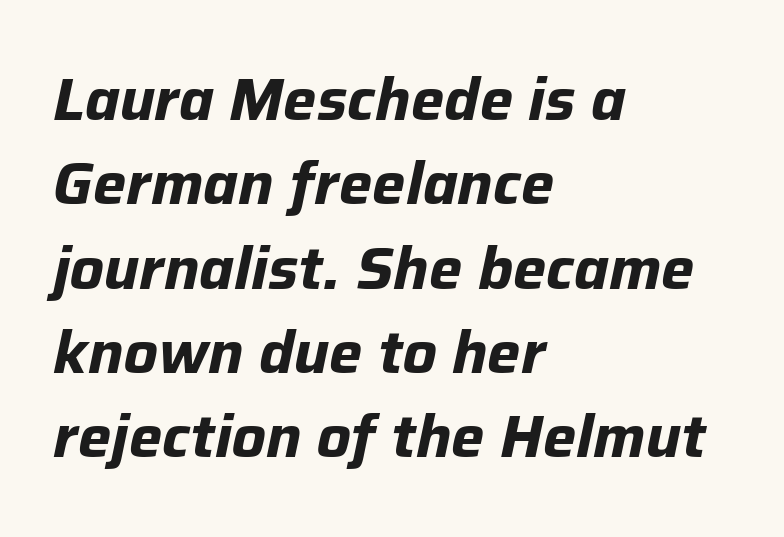
The image shows 59 px bold type, italic (leaning right); set left-aligned, normal line spacing (1.43x), normal letter spacing, not underlined; low stroke contrast and a medium x-height.
